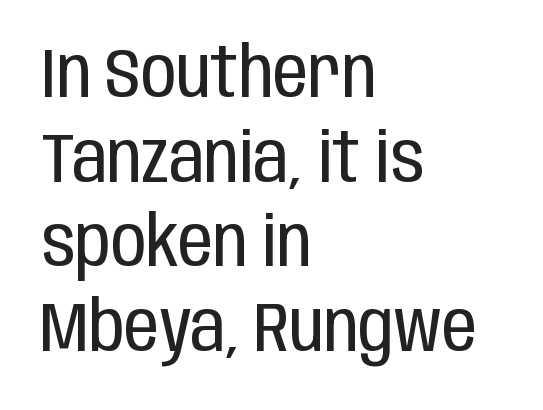
Q: Is the text bold? A: No.
Q: Is the text italic (slanted)? A: No, it is upright.
Q: Is the typeface a serif or a sans-serif typeface? A: Sans-serif.
Q: Is the text underlined? A: No.
Q: How is the paragraph aligned? A: Left-aligned.
Q: Is the spacing between letters normal or unusually wide? A: Normal.
Q: Width (condensed, normal, or wide)? A: Condensed.
Q: Stroke contrast? A: Low.
Q: x-height? A: Large.
Q: Monospaced? A: No.
